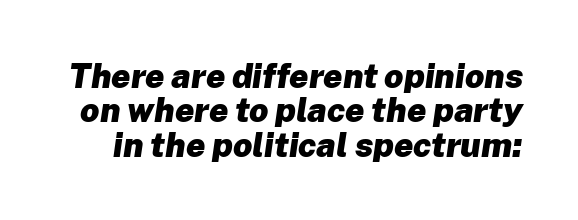
The foot of each line stays bare and open. These lines are rendered in a variable-pitch font. Tracking value appears to be zero — textbook default spacing. The specimen reads as italic at a glance.
